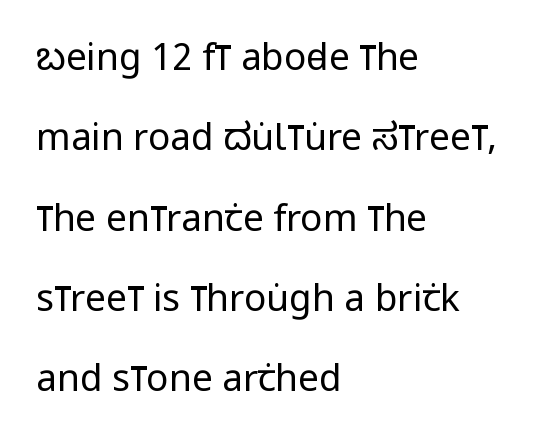
Q: Is the text bold? A: No.
Q: Is the text italic (slanted)? A: No, it is upright.
Q: Is the typeface a serif or a sans-serif typeface? A: Sans-serif.
Q: Is the text underlined? A: No.
Q: How is the paragraph aligned? A: Left-aligned.
Q: Is the spacing between letters normal or unusually wide? A: Normal.
Q: Is the spacing between lines tight, normal or loose? A: Loose.
Q: Width (condensed, normal, or wide)? A: Condensed.
Q: Stroke contrast? A: Low.
Q: x-height? A: Large.
Q: Monospaced? A: No.
